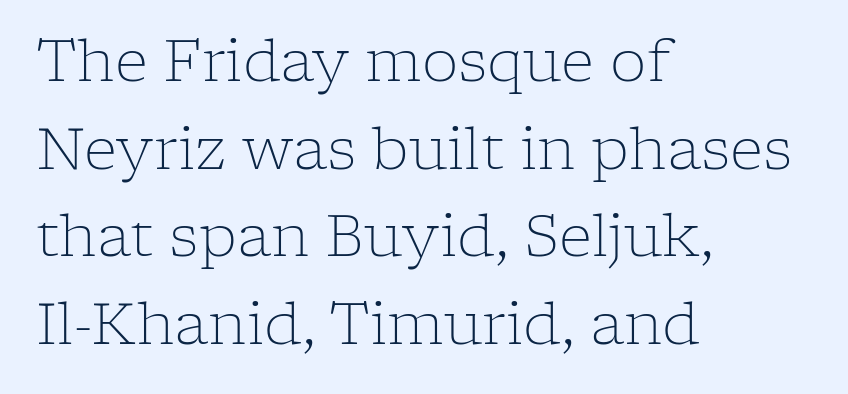
The image shows 58 px light serif type, upright; set left-aligned, normal line spacing (1.51x), normal letter spacing, not underlined; low stroke contrast and a medium x-height.
